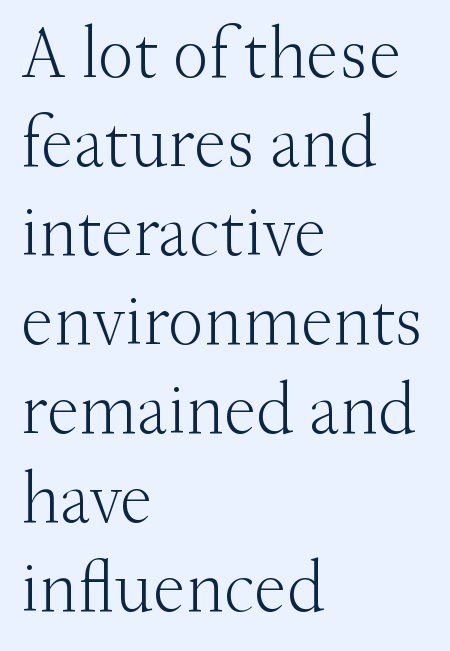
{"serif": "yes", "italic": "no", "bold": "no", "weight": "light", "width": "normal", "stroke_contrast": "medium", "x_height": "small", "monospaced": "no", "underline": "no", "align": "left", "line_spacing_ratio": 1.22, "letter_spacing": "normal", "letter_spacing_em": 0.0, "glyph_px": 73}
